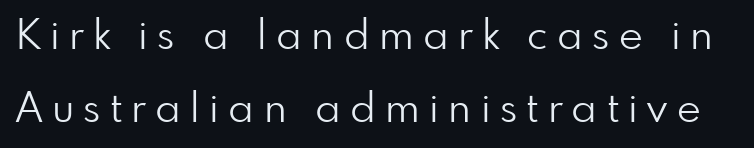
A clean baseline with only descenders dipping below it. You can tell from the bare stems that sans-serif type was used. The strokes are not fattened; the text isn't bold. Character widths vary here, with narrow letters taking less room than wide ones. The letterforms stand isolated, each surrounded by extra space.
